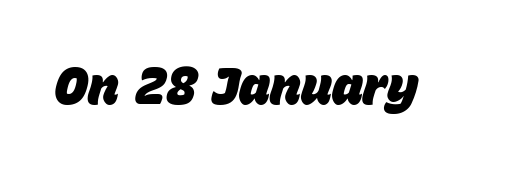
The image shows 52 px heavy type, italic (leaning right); set normal letter spacing, not underlined; low stroke contrast and a large x-height.
